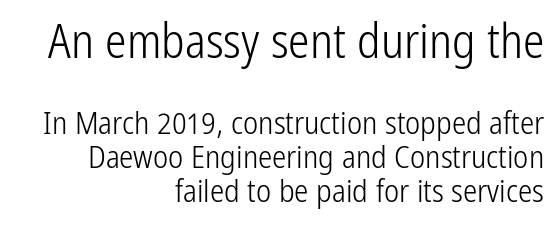
Q: Is the text bold? A: No.
Q: Is the text italic (slanted)? A: No, it is upright.
Q: Is the typeface a serif or a sans-serif typeface? A: Sans-serif.
Q: Is the text underlined? A: No.
Q: How is the paragraph aligned? A: Right-aligned.
Q: Is the spacing between letters normal or unusually wide? A: Normal.
Q: Is the spacing between lines tight, normal or loose? A: Tight.
Q: Which block of text is set in a larger size, the first (top) or the second (bottom)? A: The first (top) one.
Q: Width (condensed, normal, or wide)? A: Condensed.
Q: Stroke contrast? A: Low.
Q: x-height? A: Medium.
Q: Monospaced? A: No.
